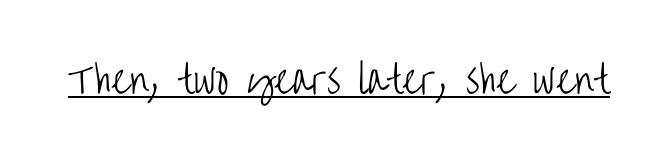
The image shows 37 px light, condensed sans-serif type, upright; set normal letter spacing, underlined; low stroke contrast and a large x-height.
